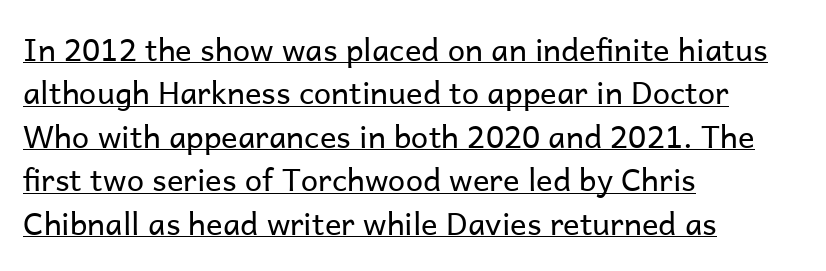
A classic flush-left, rag-right setting is used for this passage. No letter is thick-stroked: the sample isn't bold. This is underlined copy, the kind a proofreader might mark for attention. Horizontal bands of white between lines are of average thickness.
